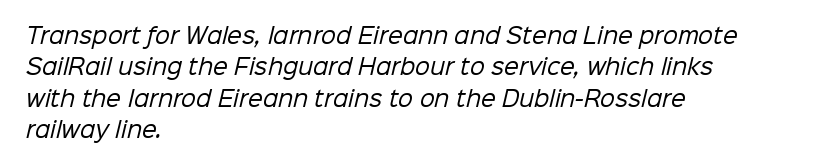
The image shows 21 px text type; set left-aligned, normal line spacing (1.49x), normal letter spacing, not underlined.
